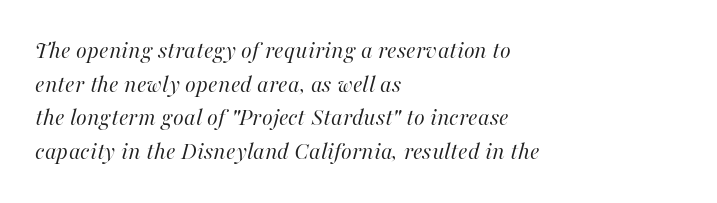
Q: Is the text bold? A: No.
Q: Is the text italic (slanted)? A: Yes, it leans right by about 16 degrees.
Q: Is the text underlined? A: No.
Q: How is the paragraph aligned? A: Left-aligned.
Q: Is the spacing between letters normal or unusually wide? A: Normal.
Q: Is the spacing between lines tight, normal or loose? A: Normal.
